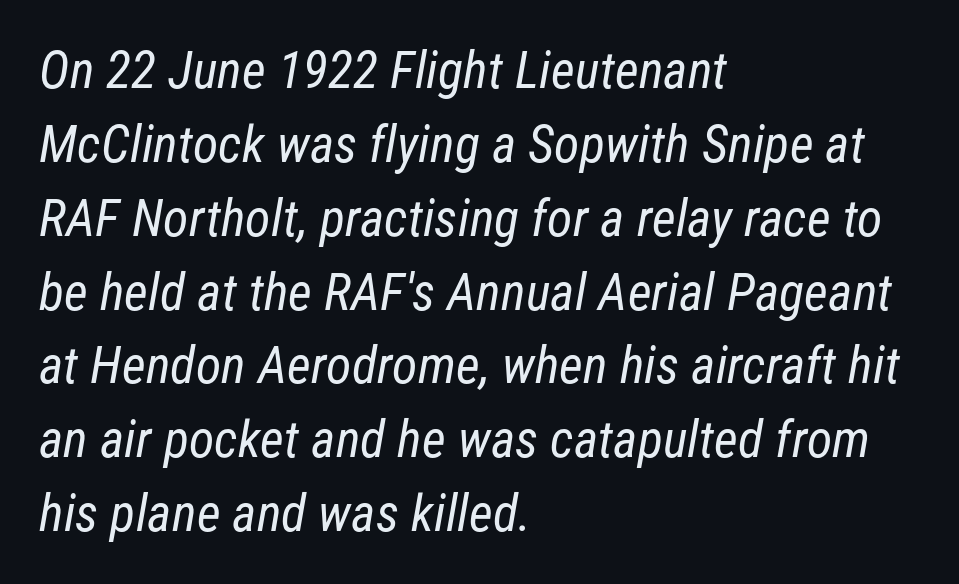
Horizontally, the lines are justified to the leading edge only. This rendering leaves character spacing at its baseline value. Summary of weight: not heavy and not bold. These lines sit exactly where default settings would place them. A bare baseline throughout the passage.
